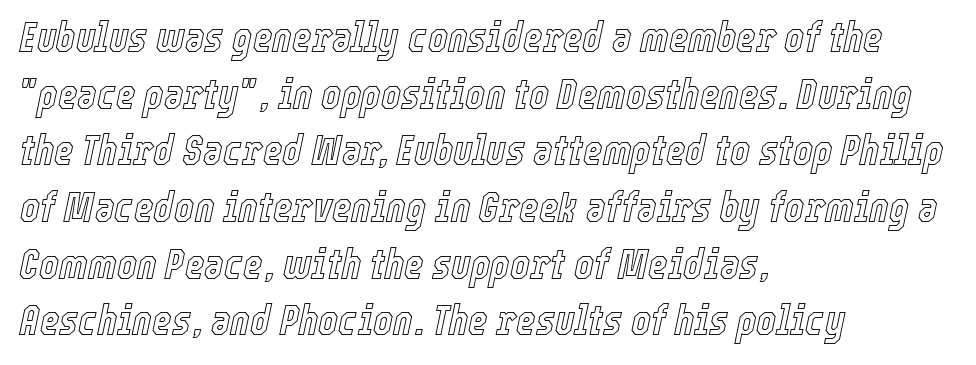
The face used here has a pronounced slope to its letters. A student would call this left alignment; a typographer would say flush left, rag right. Honestly, the row spacing looks completely unremarkable. Rule under the text: the space is simply empty.
